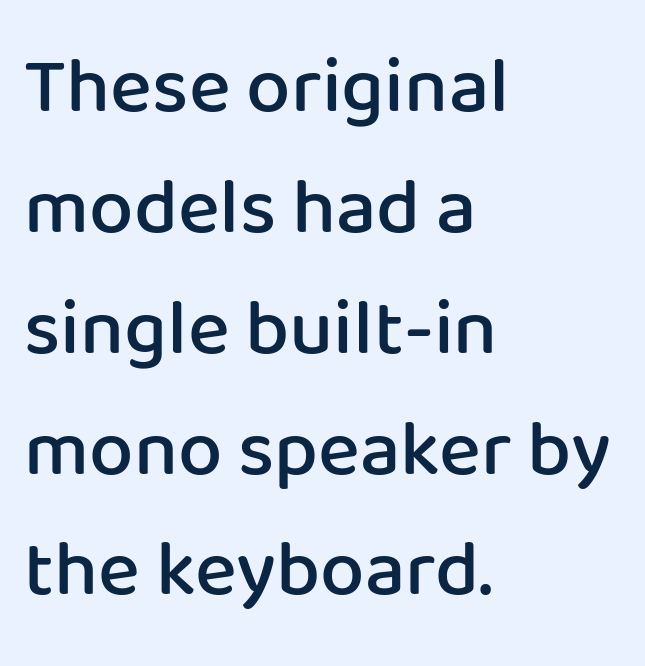
Q: Is the text bold? A: Semi-bold.
Q: Is the text italic (slanted)? A: No, it is upright.
Q: Is the typeface a serif or a sans-serif typeface? A: Sans-serif.
Q: Is the text underlined? A: No.
Q: How is the paragraph aligned? A: Left-aligned.
Q: Is the spacing between letters normal or unusually wide? A: Normal.
Q: Is the spacing between lines tight, normal or loose? A: Normal.
Q: Width (condensed, normal, or wide)? A: Normal.
Q: Stroke contrast? A: Low.
Q: x-height? A: Medium.
Q: Monospaced? A: No.
